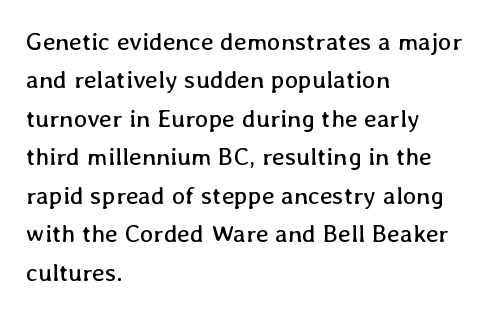
Q: Is the text bold? A: No.
Q: Is the text italic (slanted)? A: No, it is upright.
Q: Is the text underlined? A: No.
Q: How is the paragraph aligned? A: Left-aligned.
Q: Is the spacing between letters normal or unusually wide? A: Normal.
Q: Is the spacing between lines tight, normal or loose? A: Normal.
